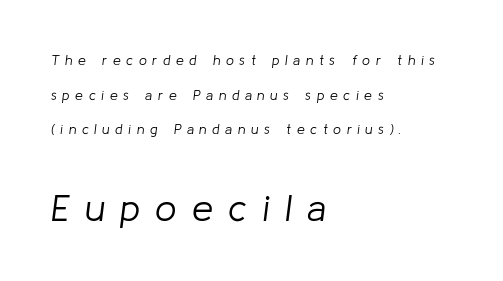
Q: Is the text bold? A: No.
Q: Is the text italic (slanted)? A: Yes, it leans right by about 8 degrees.
Q: Is the text underlined? A: No.
Q: How is the paragraph aligned? A: Left-aligned.
Q: Is the spacing between letters normal or unusually wide? A: Unusually wide.
Q: Is the spacing between lines tight, normal or loose? A: Loose.
Q: Which block of text is set in a larger size, the first (top) or the second (bottom)? A: The second (bottom) one.
Q: Width (condensed, normal, or wide)? A: Normal.
Q: Stroke contrast? A: Low.
Q: x-height? A: Medium.
Q: Monospaced? A: No.
